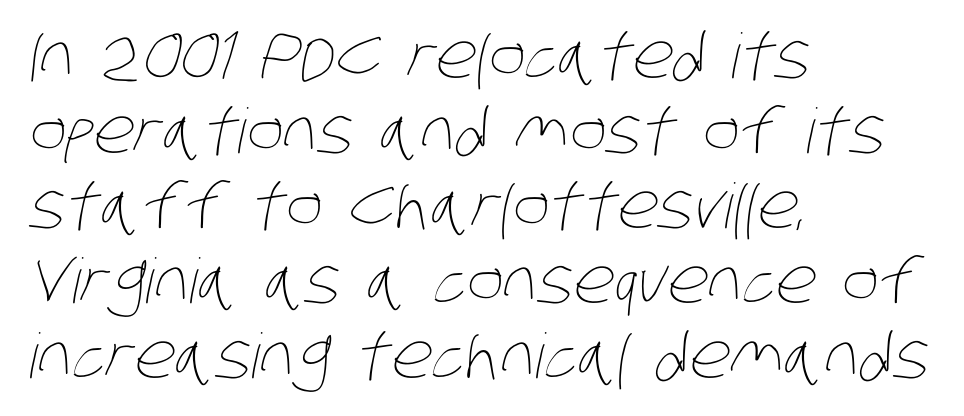
Visually the block forms a straight wall on the left and a jagged coastline on the right. Weight: regular or lighter. The space beneath each line is pristine and unruled. Looks like regular typesetting: each glyph gets only the width it needs. The passage shown has conventional tracking throughout.
